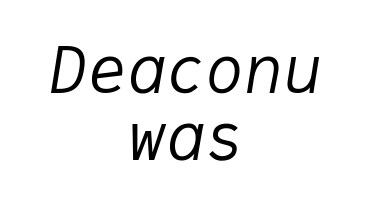
The image shows 65 px regular-weight type, italic (leaning right), monospaced; set centered, tight line spacing (1.03x), normal letter spacing, not underlined; low stroke contrast and a medium x-height.
